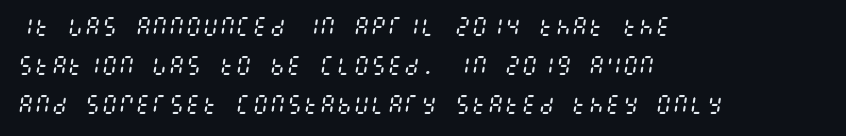
{"italic": "yes", "lean": "right", "slant_degrees": 8, "bold": "no", "underline": "no", "align": "left", "line_spacing_ratio": 1.86, "letter_spacing": "normal", "letter_spacing_em": 0.0, "glyph_px": 21}
